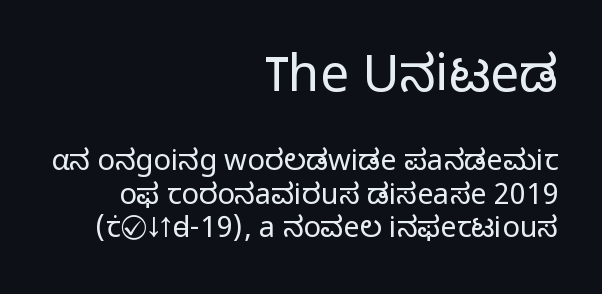
{"serif": "no", "italic": "no", "bold": "no", "weight": "light", "width": "normal", "stroke_contrast": "low", "x_height": "medium", "monospaced": "no", "underline": "no", "align": "right", "line_spacing": "tight", "line_spacing_ratio": 1.15, "letter_spacing": "normal", "letter_spacing_em": 0.0, "larger_block": "first", "size_ratio": 1.76, "glyph_px": 51}
